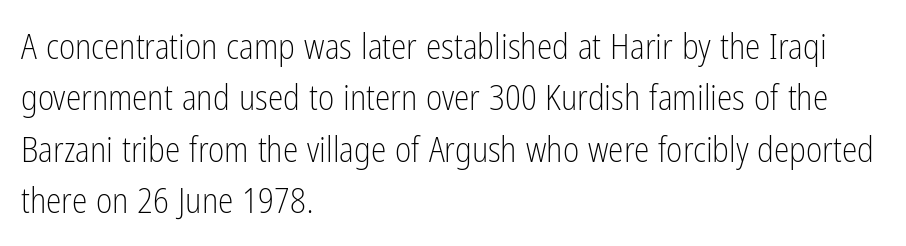
The image shows 35 px light, condensed sans-serif type, upright; set left-aligned, normal line spacing (1.47x), normal letter spacing, not underlined; low stroke contrast and a medium x-height.
